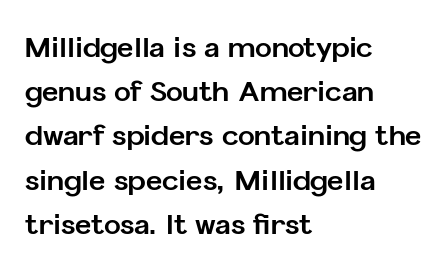
The font is running at its bold setting. Posture: upright roman. The vertical gap from one line to the next is medium. Observe the absence of serifs on each vertical stroke in this sample. These lines are rendered in a variable-pitch font.
